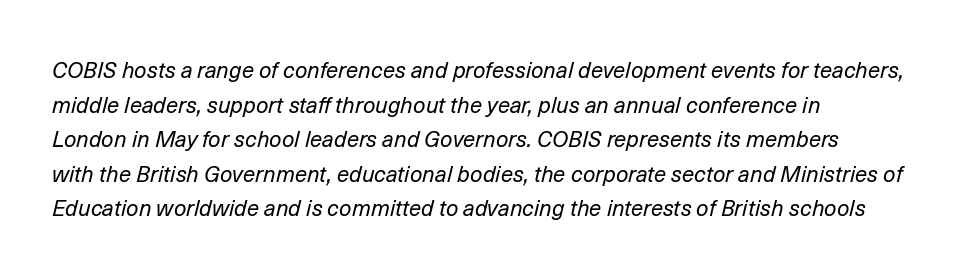
Is the type heavy? It reads as light-to-regular instead. Does the copy run flush right? No — it runs flush left. The face used here has a pronounced slope to its letters. The words here are not underlined.
